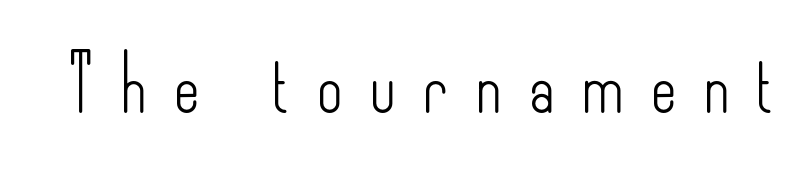
{"serif": "no", "italic": "no", "bold": "no", "weight": "light", "width": "condensed", "stroke_contrast": "low", "x_height": "small", "monospaced": "no", "underline": "no", "letter_spacing": "wide", "letter_spacing_em": 0.5, "glyph_px": 55}
